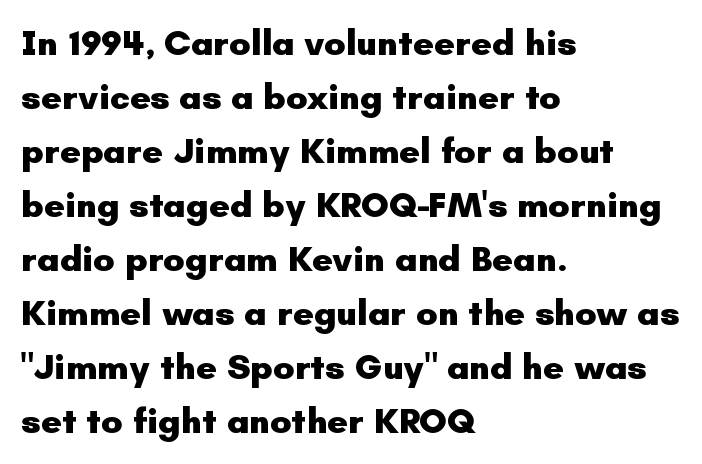
{"serif": "no", "italic": "no", "bold": "yes", "weight": "heavy", "width": "normal", "stroke_contrast": "low", "x_height": "small", "monospaced": "no", "underline": "no", "align": "left", "line_spacing": "normal", "line_spacing_ratio": 1.5, "letter_spacing": "normal", "letter_spacing_em": 0.0, "glyph_px": 36}
